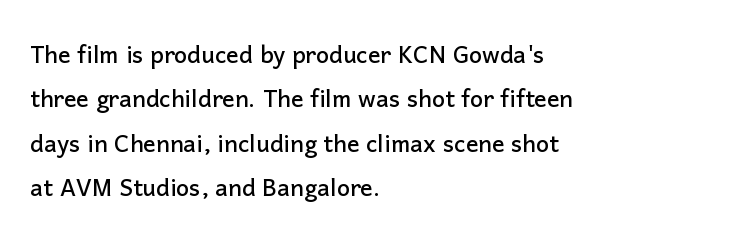
{"serif": "no", "italic": "no", "width": "normal", "stroke_contrast": "low", "x_height": "medium", "monospaced": "no", "underline": "no", "align": "left", "line_spacing": "normal", "line_spacing_ratio": 1.43, "letter_spacing": "normal", "letter_spacing_em": 0.0, "glyph_px": 31}
